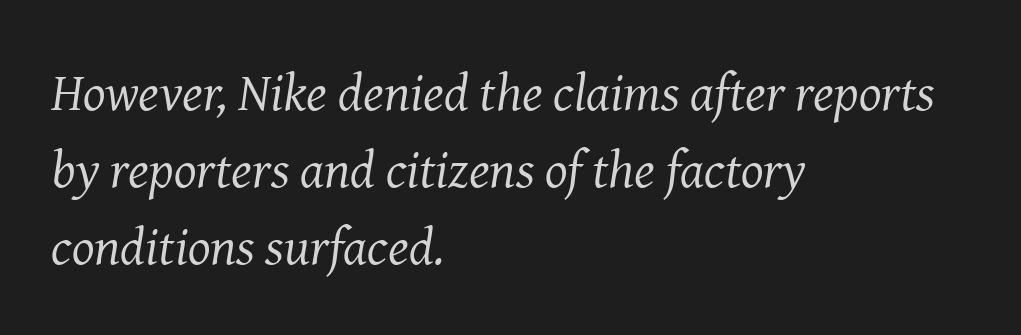
The image shows 53 px regular-weight serif type, italic (leaning right); set left-aligned, normal line spacing (1.45x), normal letter spacing, not underlined; medium stroke contrast and a medium x-height.
